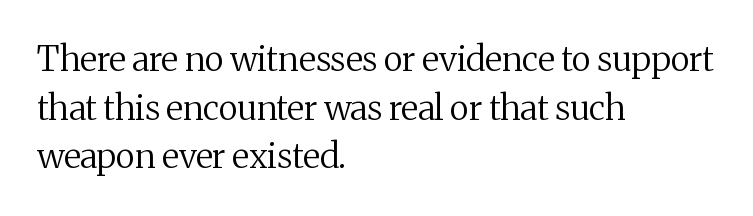
The letters advance in unequal steps, a hallmark of proportional type. The letters stand straight up with perfectly vertical stems. Nobody drew a line under any word here. Rows of type keep a routine distance in the vertical direction. Glyph-to-glyph distance matches everyday printed text. Does the copy run flush right? No — it runs flush left.
